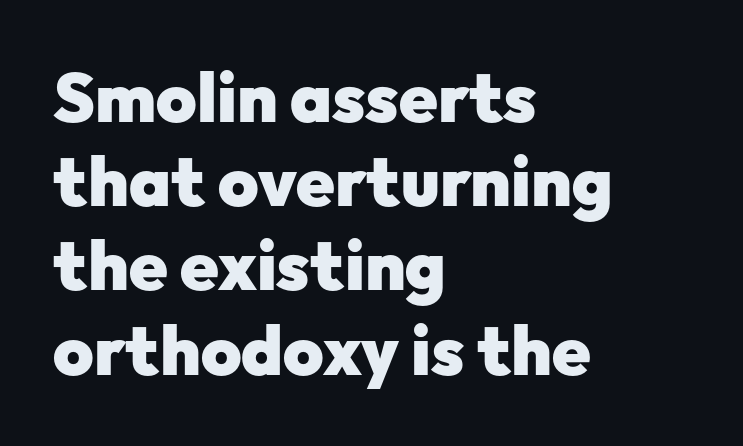
Q: Is the text bold? A: Yes.
Q: Is the text italic (slanted)? A: No, it is upright.
Q: Is the typeface a serif or a sans-serif typeface? A: Sans-serif.
Q: Is the text underlined? A: No.
Q: How is the paragraph aligned? A: Left-aligned.
Q: Is the spacing between letters normal or unusually wide? A: Normal.
Q: Width (condensed, normal, or wide)? A: Normal.
Q: Stroke contrast? A: Low.
Q: x-height? A: Medium.
Q: Monospaced? A: No.
